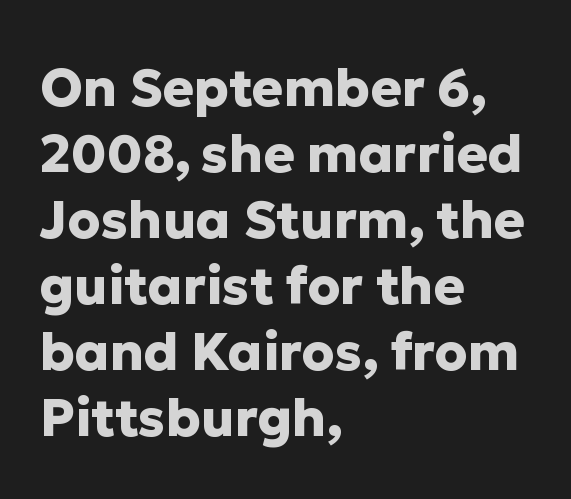
The image shows 52 px heavy sans-serif type, upright; set left-aligned, normal line spacing (1.27x), normal letter spacing, not underlined; low stroke contrast and a medium x-height.
